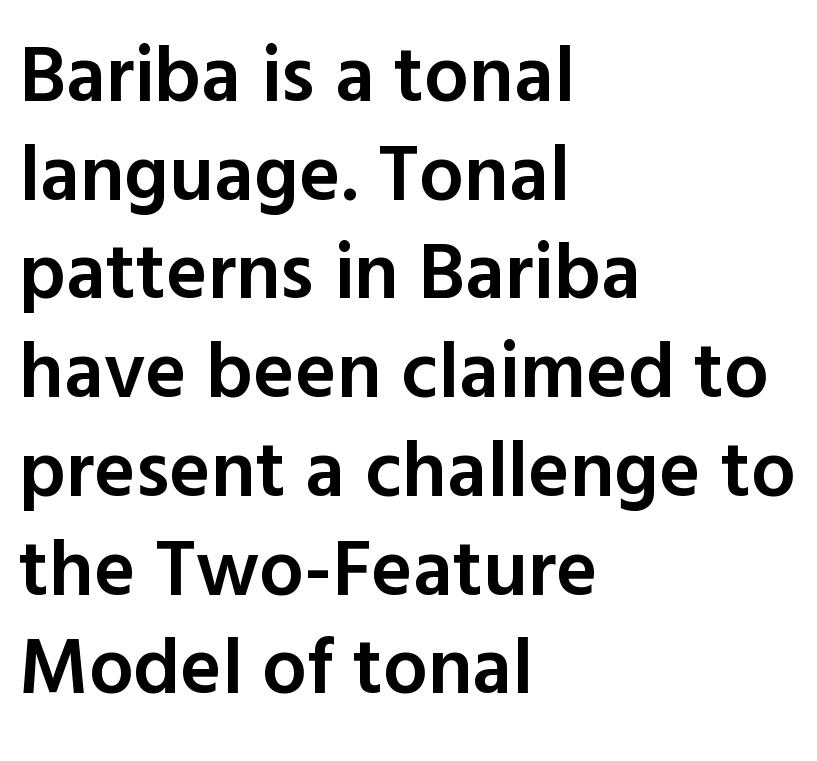
If you measured baseline to baseline, you'd find a middling distance. Grotesque or geometric, the face here clearly has no serifs. A clean baseline with only descenders dipping below it. Reading down the block, your eye returns to a fixed left position each line. A somewhat darkened texture: the type is semibold rather than bold.
